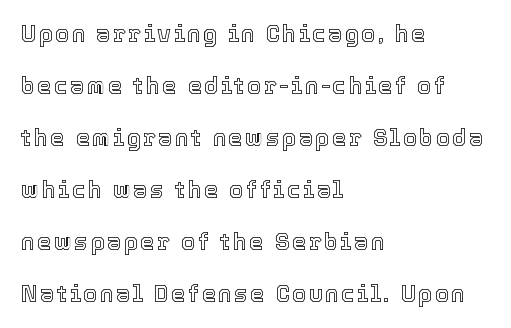
A typesetter would mark this as roman, not italic. The gap between lines stays unmarked. The passage shown stacks its lines with a broad gap. Typeset ragged right — the left edge is the straight one.
